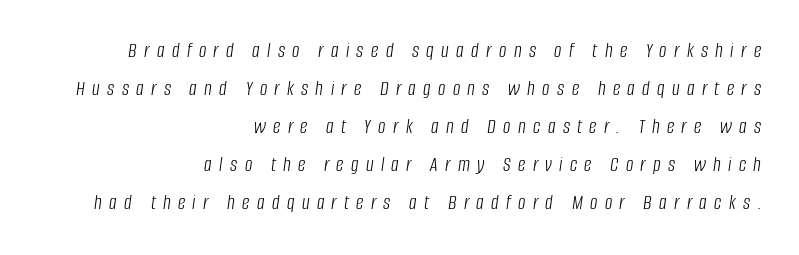
Q: Is the text bold? A: No.
Q: Is the text italic (slanted)? A: Yes, it leans right by about 8 degrees.
Q: Is the text underlined? A: No.
Q: How is the paragraph aligned? A: Right-aligned.
Q: Is the spacing between letters normal or unusually wide? A: Unusually wide.
